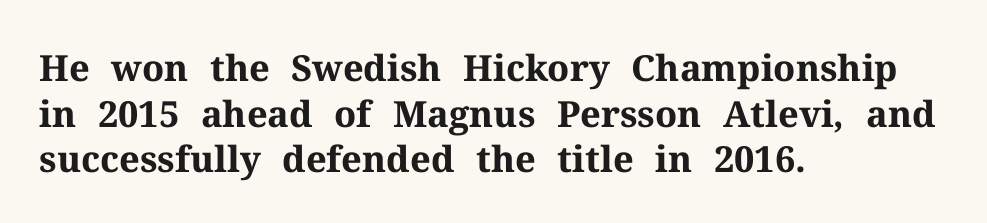
Old-style or modern, the face here clearly has serifs. These lines are rendered in a variable-pitch font. The setting favours the left margin, as ordinary paragraphs usually do. Tall strokes in this sample are plumb rather than angled. The foot of each line stays bare and open. There is no visible air inserted between adjacent glyphs.
